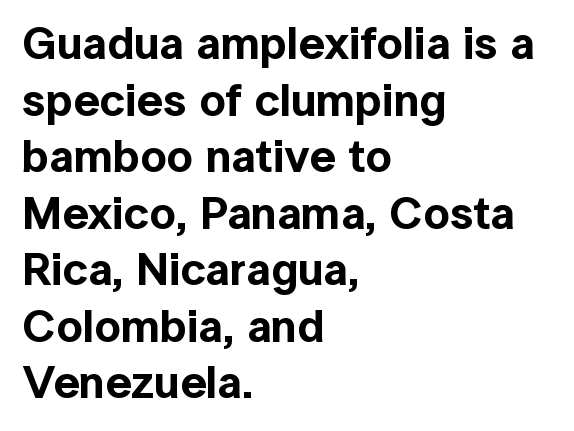
The face used here is a sans, in the tradition of grotesques and geometrics. No extra tracking has been applied to these lines. You could not count columns in this text — the font is proportionally spaced. Vertical strokes here are truly vertical. Check the space under the baseline: it is left empty. Horizontally, the lines are justified to the leading edge only.
